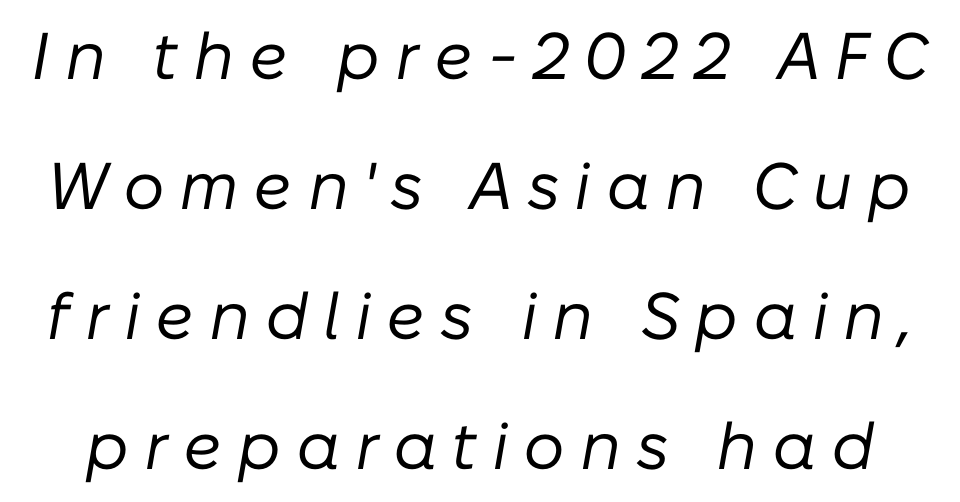
Q: Is the text bold? A: No.
Q: Is the text italic (slanted)? A: Yes, it leans right by about 10 degrees.
Q: Is the text underlined? A: No.
Q: Is the spacing between letters normal or unusually wide? A: Unusually wide.
Q: Is the spacing between lines tight, normal or loose? A: Loose.
Q: Width (condensed, normal, or wide)? A: Normal.
Q: Stroke contrast? A: Low.
Q: x-height? A: Medium.
Q: Monospaced? A: No.
